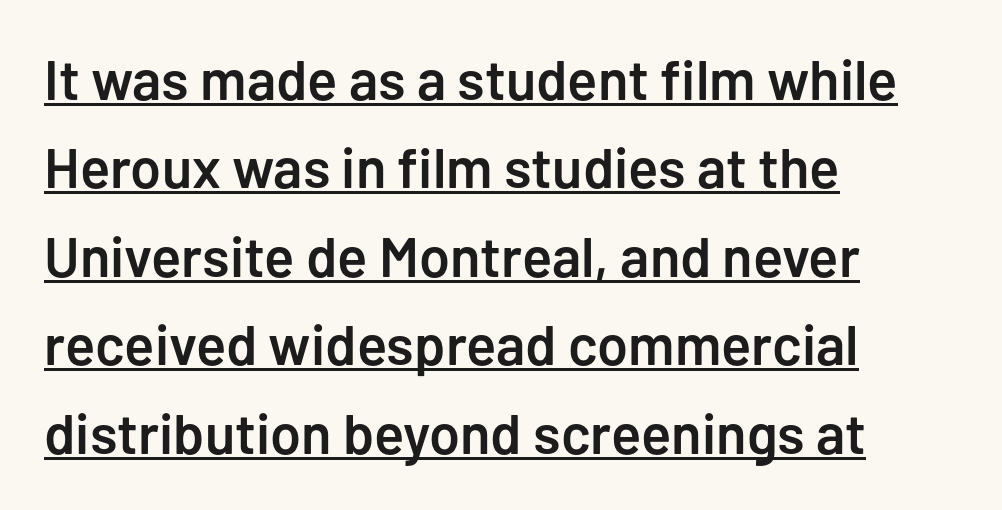
{"serif": "no", "italic": "no", "bold": "semi", "weight": "semibold", "width": "normal", "stroke_contrast": "low", "x_height": "medium", "monospaced": "no", "underline": "yes", "align": "left", "line_spacing": "normal", "line_spacing_ratio": 1.58, "letter_spacing": "normal", "letter_spacing_em": 0.0, "glyph_px": 56}
